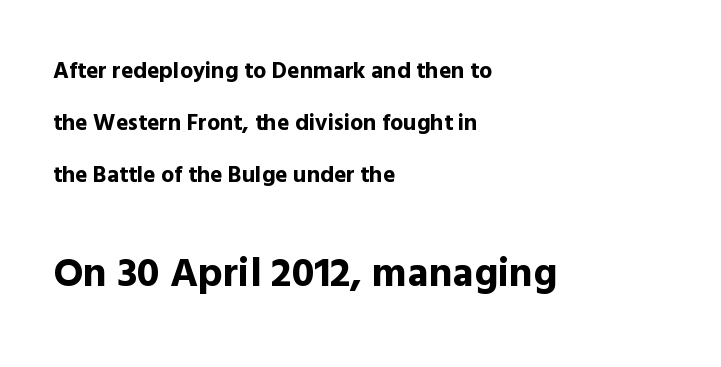
The rag falls on the right side of this text block. Classification — sans serif. How heavy is the stroke? Heavy — this is a bold. One glance says open: line gaps are wider than usual. The area under the type is left untouched. Characters remain perfectly vertical along every line.
